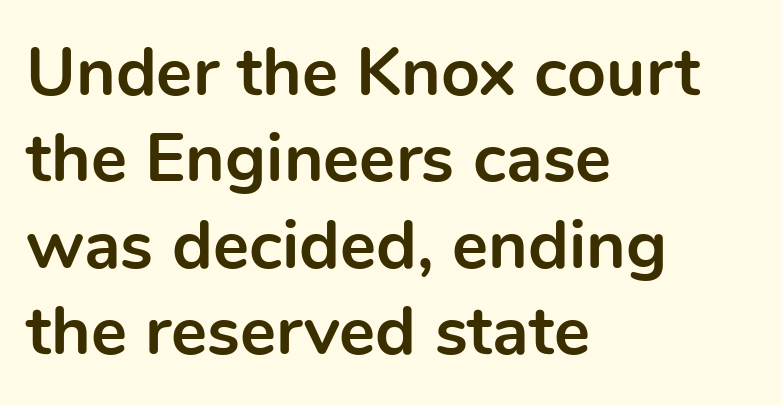
Q: Is the text bold? A: Yes.
Q: Is the text italic (slanted)? A: No, it is upright.
Q: Is the typeface a serif or a sans-serif typeface? A: Sans-serif.
Q: Is the text underlined? A: No.
Q: How is the paragraph aligned? A: Left-aligned.
Q: Is the spacing between letters normal or unusually wide? A: Normal.
Q: Is the spacing between lines tight, normal or loose? A: Normal.
Q: Width (condensed, normal, or wide)? A: Normal.
Q: x-height? A: Medium.
Q: Monospaced? A: No.
